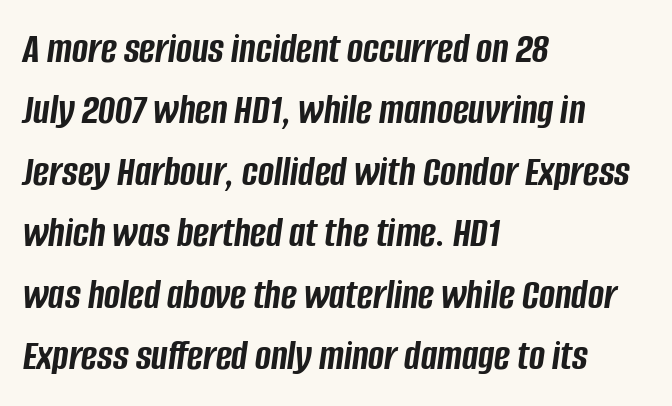
The image shows 43 px semibold, condensed type, italic (leaning right); set left-aligned, normal line spacing (1.43x), normal letter spacing, not underlined; low stroke contrast and a large x-height.
